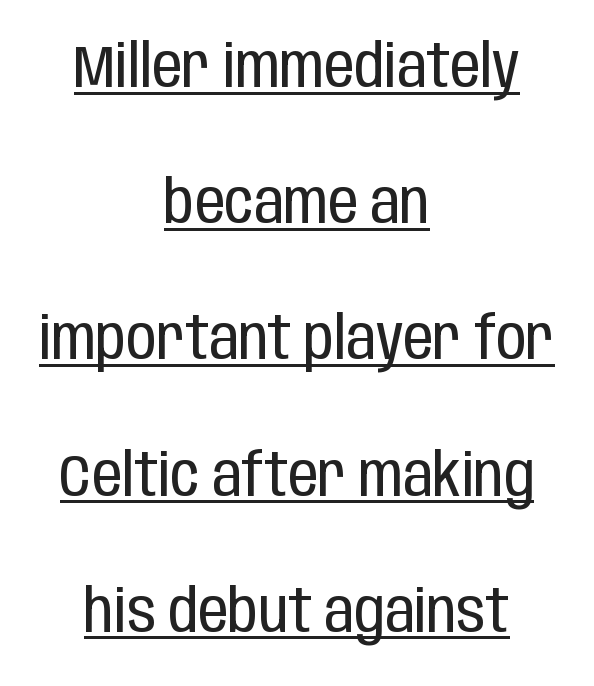
The image shows 60 px regular-weight, condensed sans-serif type, upright; set centered, loose line spacing (2.27x), normal letter spacing, underlined; low stroke contrast and a large x-height.
